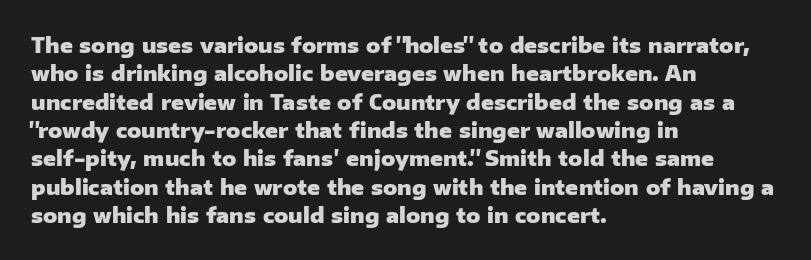
The lines in this sample share a left origin and differ only in where they stop. The block of text has a typical density, with ordinary space between rows. Posture: upright roman. The characters look thick and weighty, a clear bold. Letters rest on an invisible, unmarked baseline. There is no visible air inserted between adjacent glyphs.
